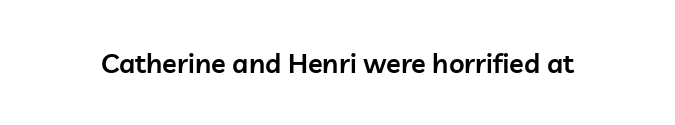
{"italic": "no", "bold": "semi", "underline": "no", "letter_spacing": "normal", "letter_spacing_em": 0.0, "glyph_px": 27}
